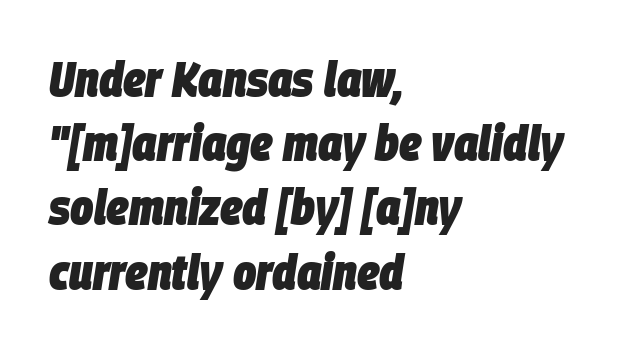
The image shows 49 px heavy, condensed type, italic (leaning right); set left-aligned, normal line spacing (1.31x), normal letter spacing, not underlined; low stroke contrast and a large x-height.
